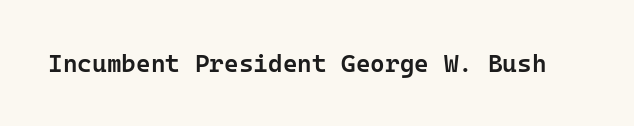
The letters stand upright; this is a roman face. Words appear dense and cohesive because spacing is normal. What weight is shown? A semibold, between regular and bold. The passage shown is not underscored anywhere.
